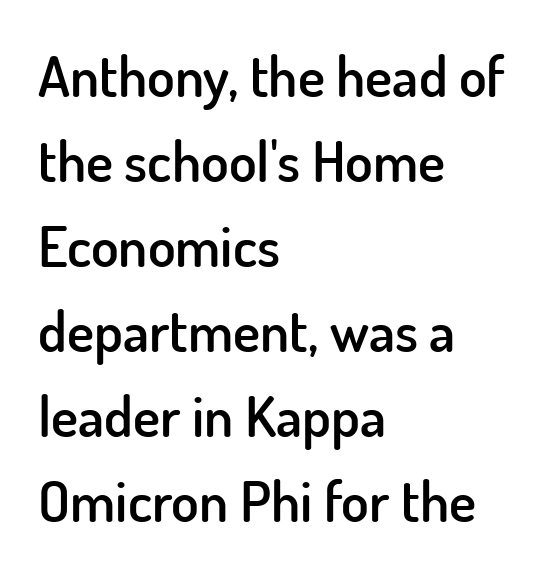
The line texture is even and compact thanks to regular tracking. This block has exactly the height ordinary leading produces. The zone under the glyphs is completely vacant. This is the in-between weight designers call semibold or demi. Nope, not italic — everything's standing straight.
